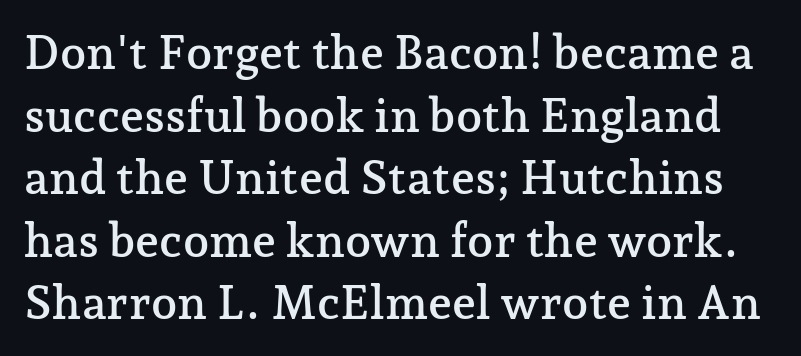
Honestly, there is no underline to notice here at all. Style check: upright. If you measured baseline to baseline, you'd find a middling distance. This sample has the flowing, uneven cadence of proportional lettering. A typesetter would call this zero additional tracking. The glyphs in this specimen are seriffed.
